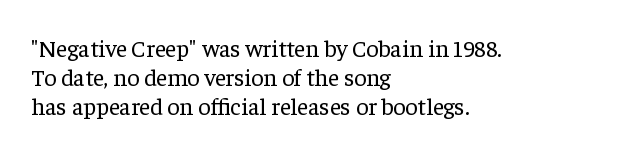
The image shows 24 px text type, upright; set left-aligned, line spacing 1.2x, normal letter spacing, not underlined.
